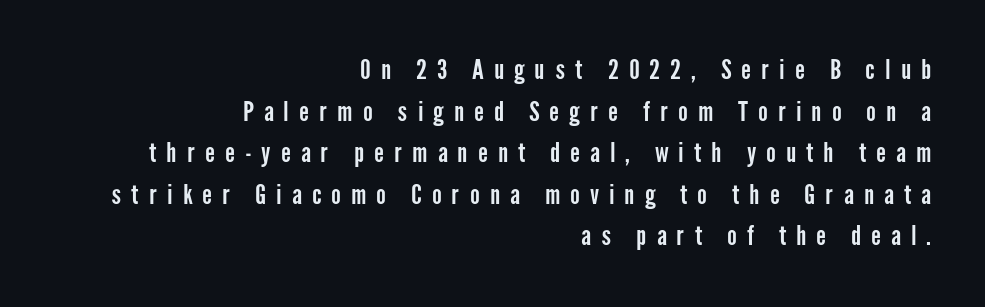
Q: Is the text italic (slanted)? A: No, it is upright.
Q: Is the text underlined? A: No.
Q: How is the paragraph aligned? A: Right-aligned.
Q: Is the spacing between letters normal or unusually wide? A: Unusually wide.
Q: Is the spacing between lines tight, normal or loose? A: Normal.
